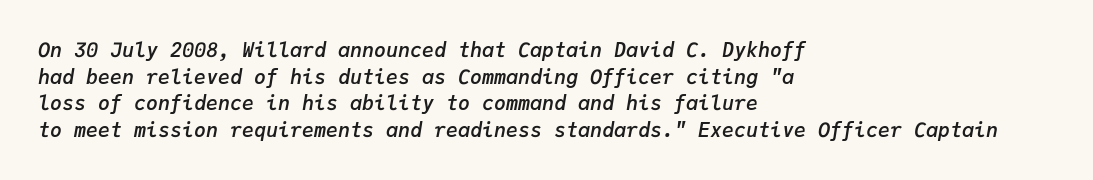
Tracking value appears to be zero — textbook default spacing. The paragraph has a hard left edge and a soft right edge. Regular leading. This is oblique type, the kind used for emphasis or titles. On the weight axis this lands at semibold, roughly 600.
